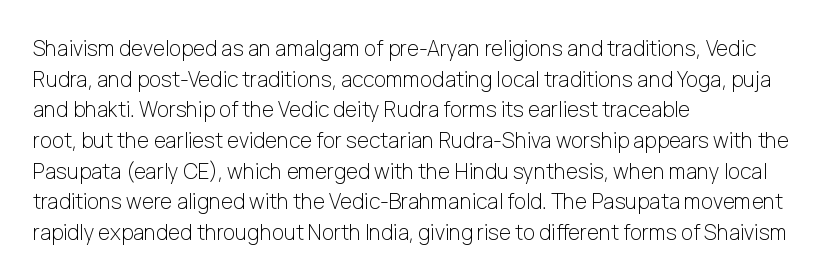
{"italic": "no", "bold": "no", "underline": "no", "align": "left", "line_spacing": "normal", "line_spacing_ratio": 1.46, "letter_spacing": "normal", "letter_spacing_em": 0.0, "glyph_px": 21}
